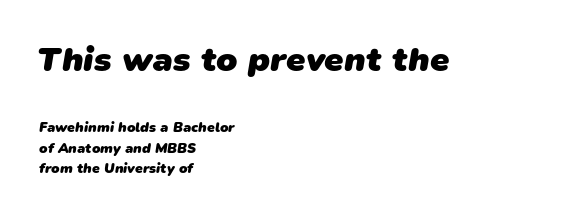
What's the leading like? Ordinary, nothing unusual. Does the bottom block carry the larger type? No, the top block does. In CSS terms this would be text-align: left. Bare-footed words on every line.
